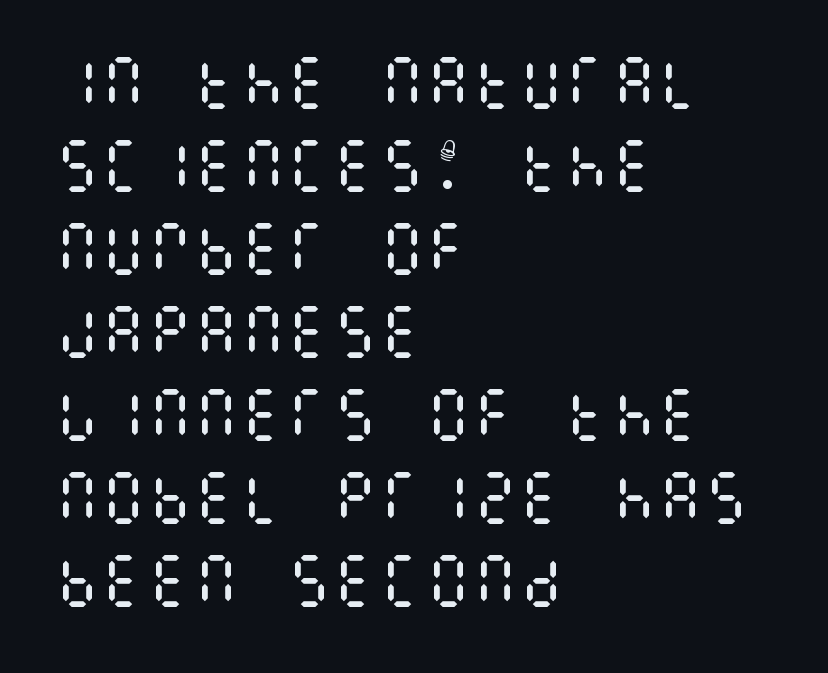
The typesetting does not lean heavy: it is not bold. The paragraph has a hard left edge and a soft right edge. This sample keeps an unexceptional amount of space between lines. Notice how the stems are strictly vertical — no italics here. Here the glyphs are tracked normally, forming tight word shapes.
